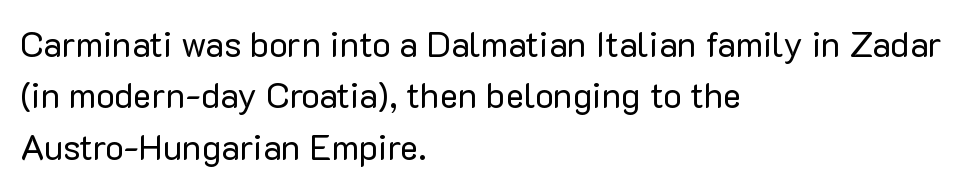
Type without underlining. Ink coverage per letter is moderate at most. Ascenders rise straight up at ninety degrees. Caption: multi-line text, flush left, ragged right. Nobody touched the tracking dial on this one. No feet cap the strokes, marking this as sans-serif type.
